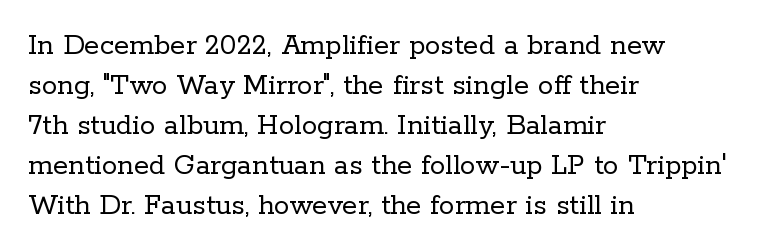
Just letters on the line, the space beneath them empty. Ink coverage per letter is moderate at most. Typeset ragged right — the left edge is the straight one. The rendering uses a moderate line-height, typical for paragraphs. The passage shown is typed in a proportional face where columns would drift. Standard letterfit; no display-style spreading of the glyphs.
